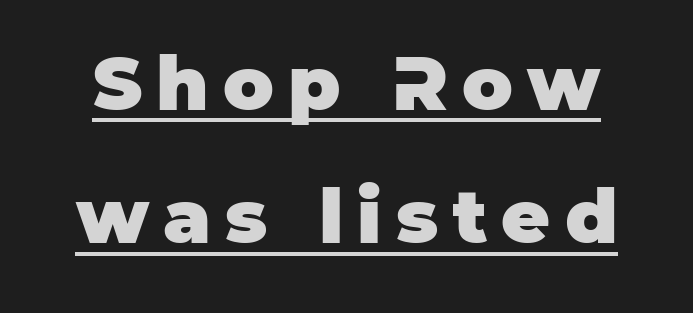
Caption: bold face, heavy strokes. The typography opts for an upright posture over an oblique one. Unlike a traditional serif, this face leaves its strokes unadorned. These lines are rendered in a variable-pitch font. Does a line run under the words? Yes, clearly.
